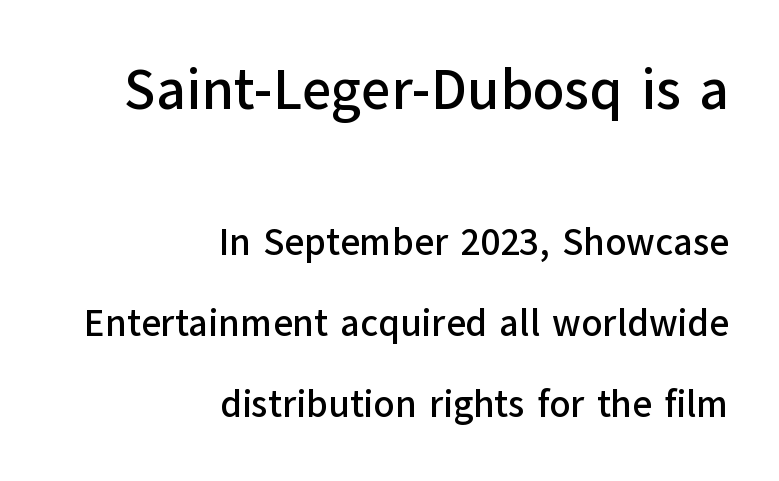
Q: Is the text italic (slanted)? A: No, it is upright.
Q: Is the typeface a serif or a sans-serif typeface? A: Sans-serif.
Q: Is the text underlined? A: No.
Q: How is the paragraph aligned? A: Right-aligned.
Q: Is the spacing between letters normal or unusually wide? A: Normal.
Q: Is the spacing between lines tight, normal or loose? A: Loose.
Q: Which block of text is set in a larger size, the first (top) or the second (bottom)? A: The first (top) one.
Q: Width (condensed, normal, or wide)? A: Normal.
Q: Stroke contrast? A: Low.
Q: x-height? A: Medium.
Q: Monospaced? A: No.
